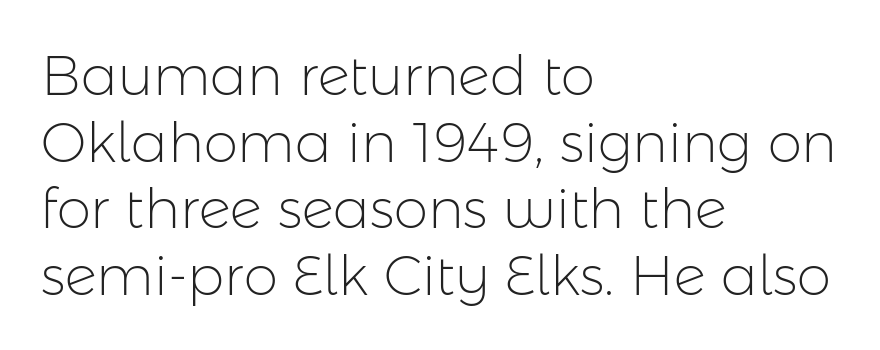
Q: Is the text bold? A: No.
Q: Is the text italic (slanted)? A: No, it is upright.
Q: Is the typeface a serif or a sans-serif typeface? A: Sans-serif.
Q: Is the text underlined? A: No.
Q: How is the paragraph aligned? A: Left-aligned.
Q: Is the spacing between letters normal or unusually wide? A: Normal.
Q: Width (condensed, normal, or wide)? A: Normal.
Q: Stroke contrast? A: Low.
Q: x-height? A: Medium.
Q: Monospaced? A: No.
